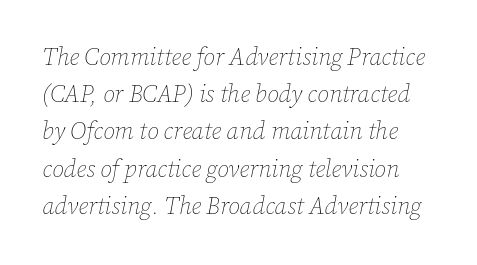
{"italic": "yes", "lean": "right", "slant_degrees": 12, "bold": "no", "underline": "no", "line_spacing": "normal", "line_spacing_ratio": 1.55, "letter_spacing": "normal", "letter_spacing_em": 0.0, "glyph_px": 24}
